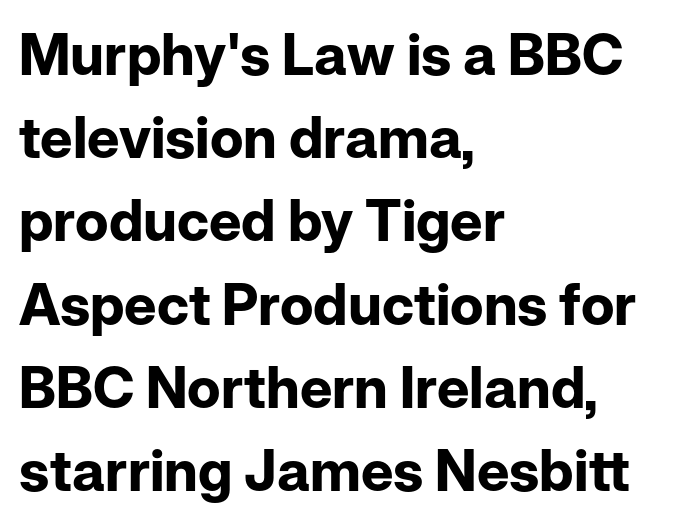
{"serif": "no", "italic": "no", "bold": "yes", "weight": "bold", "width": "normal", "stroke_contrast": "low", "x_height": "medium", "monospaced": "no", "underline": "no", "align": "left", "line_spacing": "normal", "line_spacing_ratio": 1.46, "letter_spacing": "normal", "letter_spacing_em": 0.0, "glyph_px": 57}
